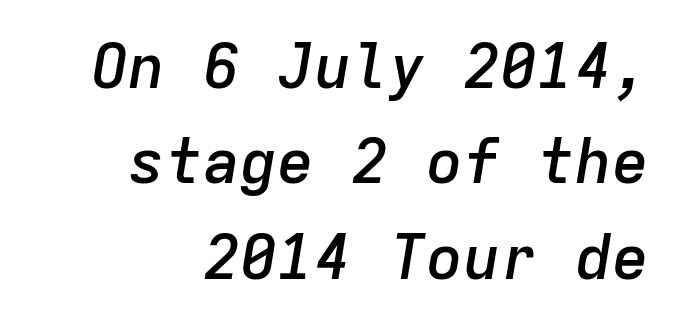
Each new line begins a customary step beneath the previous one. Slanted lettering throughout. Line endings align vertically; line beginnings do not. The line texture is even and compact thanks to regular tracking. Descenders are the only things crossing below the line. The strokes are fattened partway — semibold, not bold.
